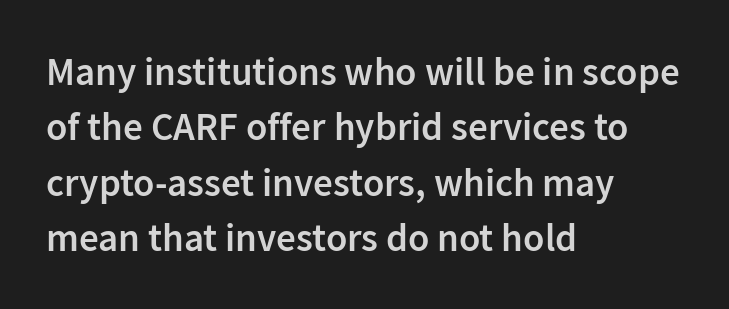
Q: Is the text bold? A: Semi-bold.
Q: Is the text italic (slanted)? A: No, it is upright.
Q: Is the typeface a serif or a sans-serif typeface? A: Sans-serif.
Q: Is the text underlined? A: No.
Q: How is the paragraph aligned? A: Left-aligned.
Q: Is the spacing between letters normal or unusually wide? A: Normal.
Q: Is the spacing between lines tight, normal or loose? A: Normal.
Q: Width (condensed, normal, or wide)? A: Normal.
Q: Stroke contrast? A: Low.
Q: x-height? A: Medium.
Q: Monospaced? A: No.
